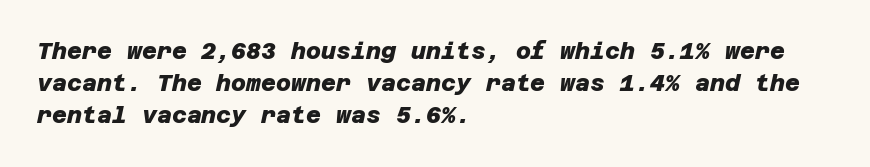
The image shows 23 px bold type; set left-aligned, normal line spacing (1.4x), normal letter spacing, not underlined.
